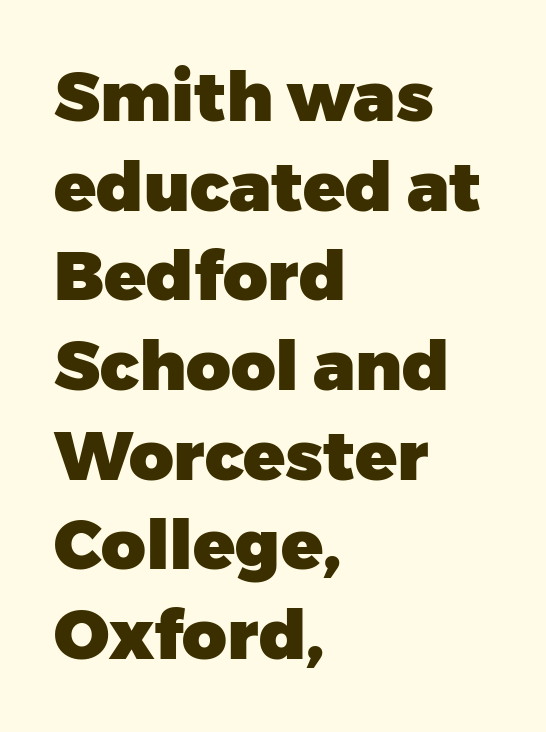
The image shows 69 px heavy sans-serif type, upright; set left-aligned, normal line spacing (1.3x), normal letter spacing, not underlined; low stroke contrast and a medium x-height.
